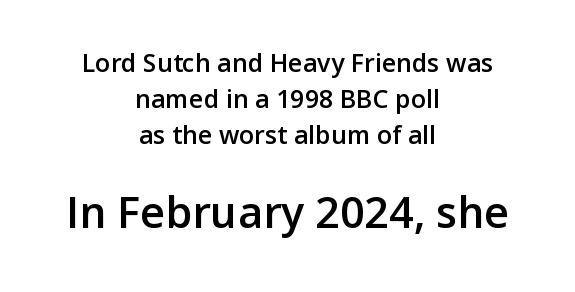
The image shows 43 px semibold sans-serif type, upright; set centered, normal line spacing (1.45x), normal letter spacing, not underlined; the second (bottom) block is 1.72x larger; low stroke contrast and a medium x-height.
